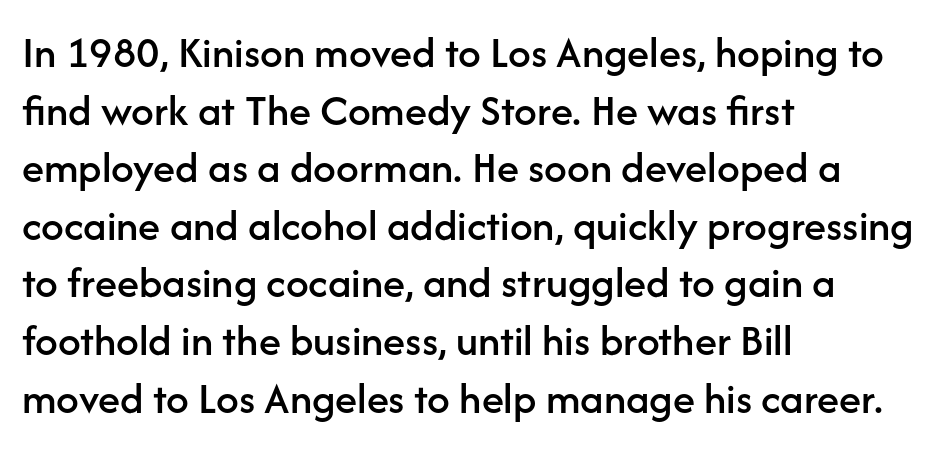
Does the lettering tilt? It doesn't — this is upright. The lines sit at an ordinary, default distance from one another. The typeface chosen for these lines omits serifs. The passage shown is typed in a proportional face where columns would drift.
